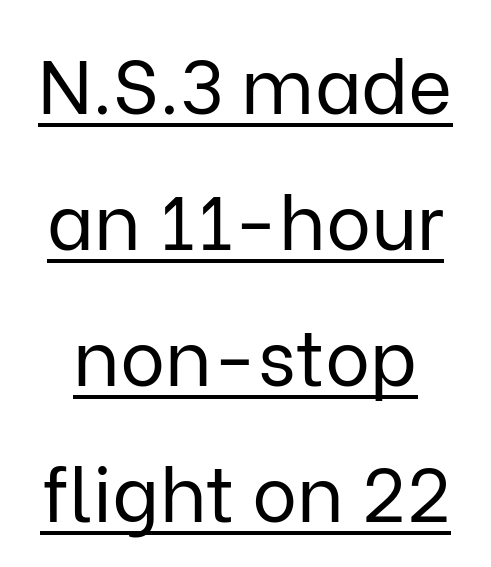
Q: Is the text bold? A: No.
Q: Is the text italic (slanted)? A: No, it is upright.
Q: Is the typeface a serif or a sans-serif typeface? A: Sans-serif.
Q: Is the text underlined? A: Yes.
Q: Is the spacing between letters normal or unusually wide? A: Normal.
Q: Width (condensed, normal, or wide)? A: Normal.
Q: Stroke contrast? A: Low.
Q: x-height? A: Medium.
Q: Monospaced? A: No.
